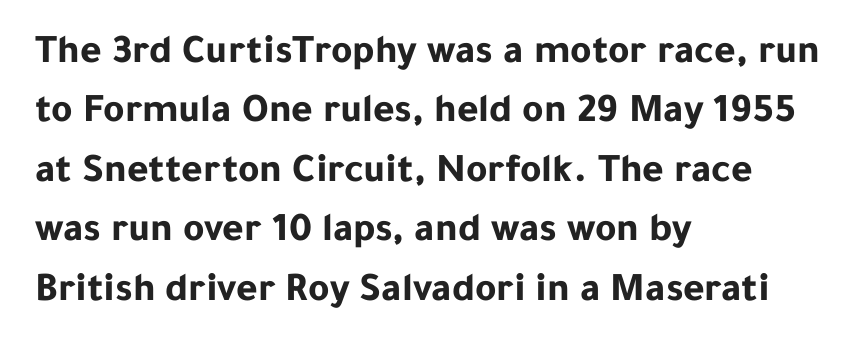
Notice how descenders clear the ascenders below comfortably — that's standard leading. The letters stand straight up with perfectly vertical stems. This is heavy type, rendered in bold. A typesetter would call this proportional, since set widths differ per character. The foot of each line stays bare and open.
